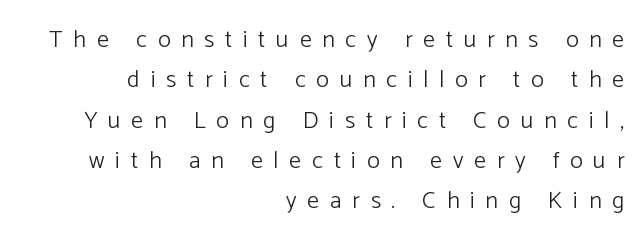
The space directly below the letters is spotless. Layout note: lines flush right. Does the leading feel generous? No, just average. Is this a heavy cut? Hardly; it is regular or lighter.
